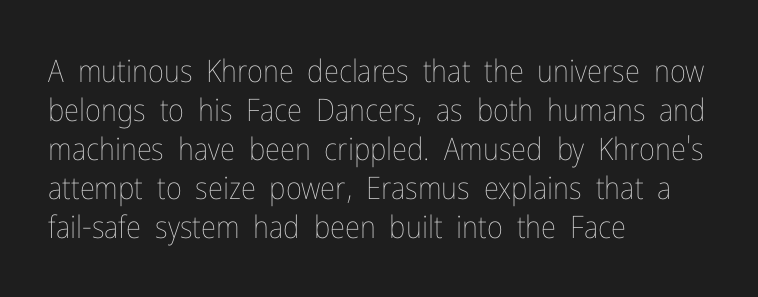
The image shows 31 px thin, condensed type, upright; set left-aligned, normal line spacing (1.26x), normal letter spacing, not underlined; low stroke contrast and a medium x-height.
